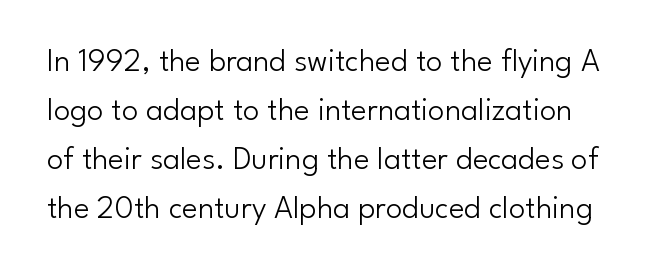
Tracking value appears to be zero — textbook default spacing. The strokes are not fattened; the text isn't bold. Font category for this specimen: sans-serif. The passage shown is typed in a proportional face where columns would drift. A roman cut, with each character standing at attention.
